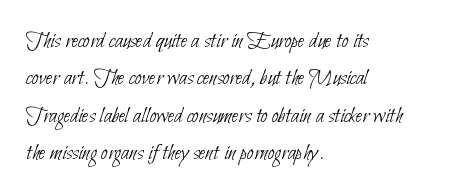
{"bold": "no", "underline": "no", "align": "left", "line_spacing": "normal", "line_spacing_ratio": 1.56, "letter_spacing": "normal", "letter_spacing_em": 0.0, "glyph_px": 24}
